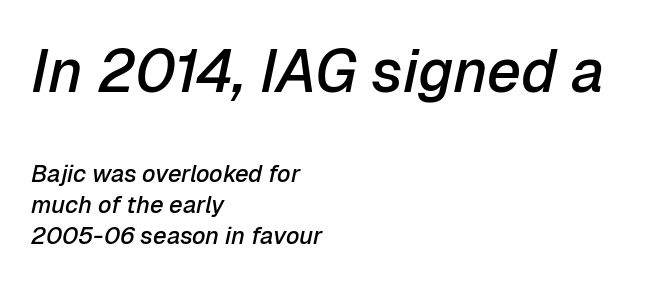
The passage shown has conventional tracking throughout. The passage shown is typed in a proportional face where columns would drift. Alignment: flush left. Style check: oblique. If you squint, the top block still reads clearly — it's the larger of the two.
